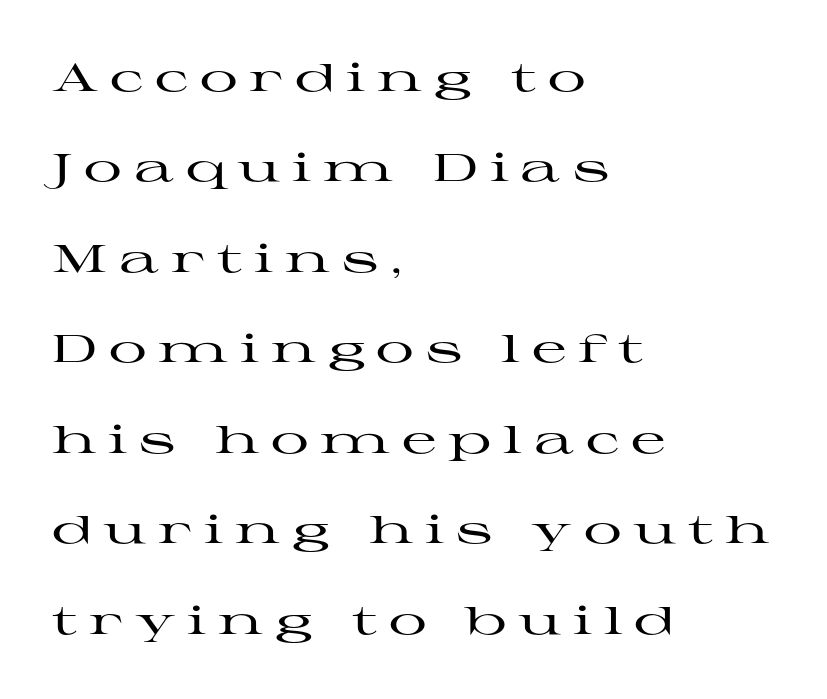
The image shows 38 px wide serif type, upright; set left-aligned, loose line spacing (2.38x), unusually wide letter spacing (+0.31 em), not underlined; high stroke contrast and a medium x-height.
